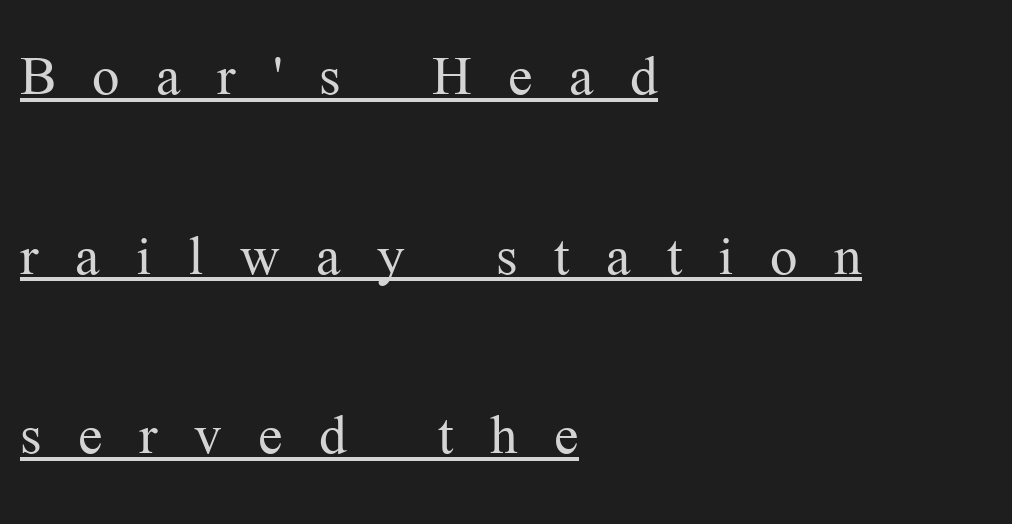
Q: Is the text bold? A: No.
Q: Is the text italic (slanted)? A: No, it is upright.
Q: Is the typeface a serif or a sans-serif typeface? A: Serif.
Q: Is the text underlined? A: Yes.
Q: How is the paragraph aligned? A: Left-aligned.
Q: Is the spacing between letters normal or unusually wide? A: Unusually wide.
Q: Is the spacing between lines tight, normal or loose? A: Loose.
Q: Width (condensed, normal, or wide)? A: Normal.
Q: Stroke contrast? A: Medium.
Q: x-height? A: Medium.
Q: Monospaced? A: No.
